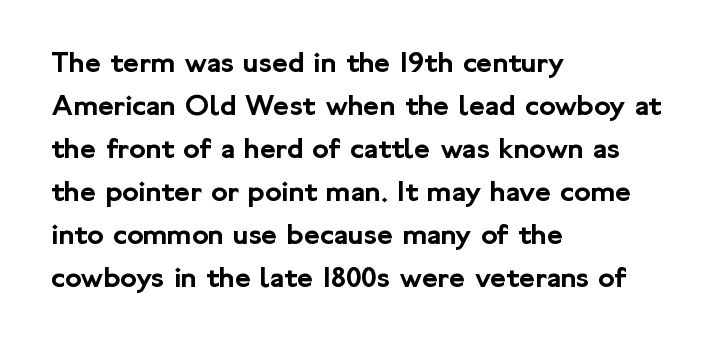
Is this a fixed-width face? No — the glyphs have proportional, varying widths. If you drew a line through each stem, it would be perfectly vertical. In terms of letterspacing, this is plain default setting. These lines are set flush left with a ragged right edge. Descender tails drop into unmarked territory.
